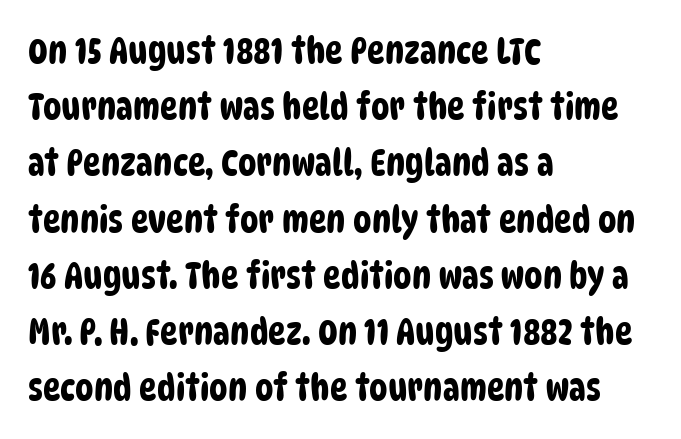
{"serif": "no", "width": "condensed", "stroke_contrast": "low", "x_height": "large", "monospaced": "no", "underline": "no", "align": "left", "line_spacing": "normal", "line_spacing_ratio": 1.52, "letter_spacing": "normal", "letter_spacing_em": 0.0, "glyph_px": 37}
